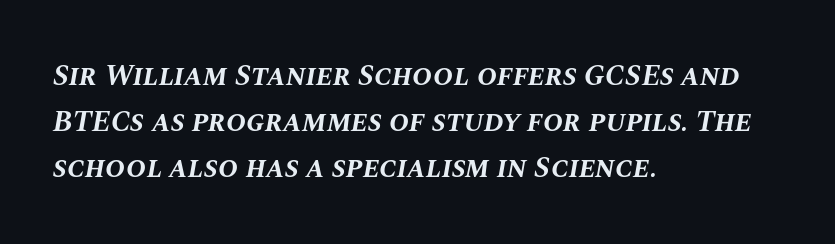
Q: Is the text bold? A: Yes.
Q: Is the text italic (slanted)? A: Yes, it leans right by about 10 degrees.
Q: Is the text underlined? A: No.
Q: How is the paragraph aligned? A: Left-aligned.
Q: Is the spacing between letters normal or unusually wide? A: Normal.
Q: Is the spacing between lines tight, normal or loose? A: Normal.
Q: Width (condensed, normal, or wide)? A: Normal.
Q: Stroke contrast? A: Medium.
Q: x-height? A: Large.
Q: Monospaced? A: No.
